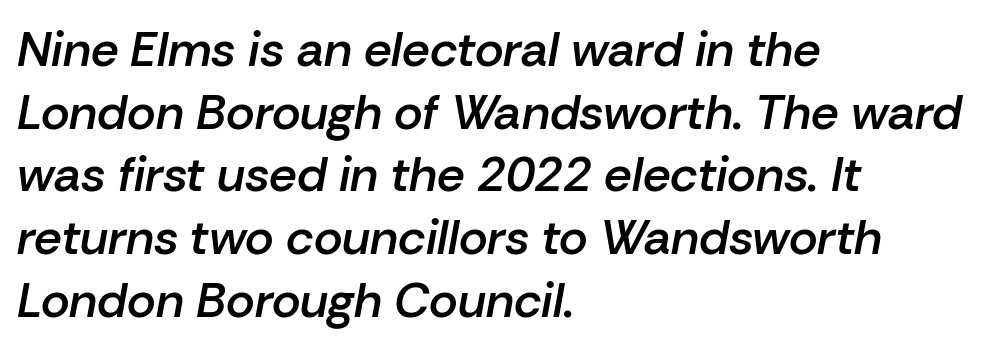
Q: Is the text bold? A: Semi-bold.
Q: Is the text italic (slanted)? A: Yes, it leans right by about 10 degrees.
Q: Is the text underlined? A: No.
Q: How is the paragraph aligned? A: Left-aligned.
Q: Is the spacing between letters normal or unusually wide? A: Normal.
Q: Is the spacing between lines tight, normal or loose? A: Normal.
Q: Width (condensed, normal, or wide)? A: Normal.
Q: Stroke contrast? A: Low.
Q: x-height? A: Medium.
Q: Monospaced? A: No.
